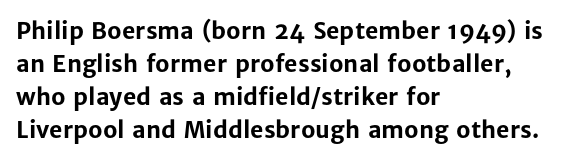
The image shows 23 px bold type, upright; set left-aligned, normal line spacing (1.43x), normal letter spacing, not underlined.
